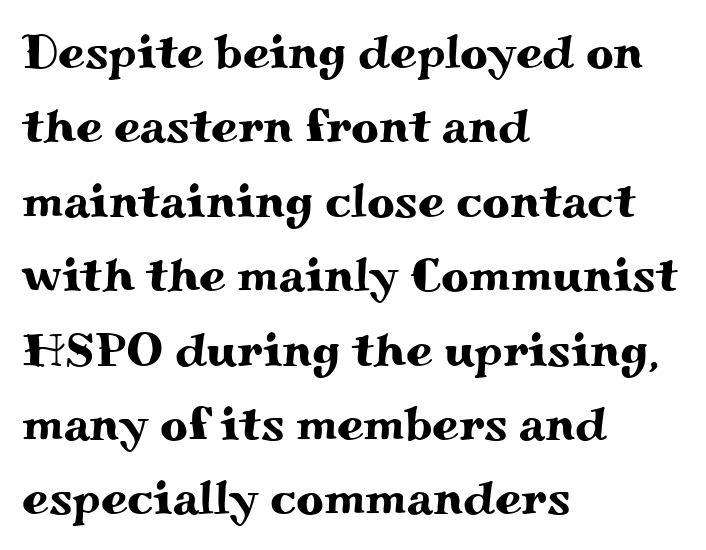
The image shows 48 px wide serif type, upright; set left-aligned, normal line spacing (1.55x), normal letter spacing, not underlined; medium stroke contrast and a small x-height.
